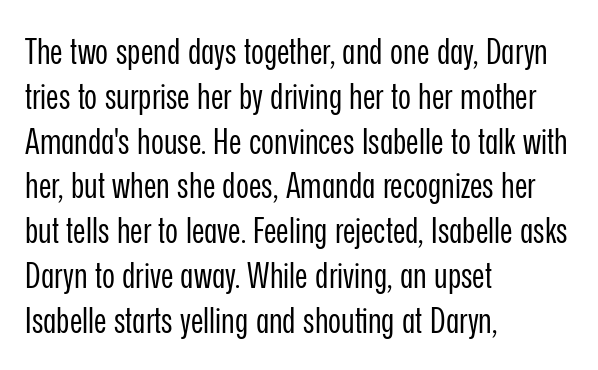
Q: Is the text bold? A: No.
Q: Is the text italic (slanted)? A: No, it is upright.
Q: Is the typeface a serif or a sans-serif typeface? A: Sans-serif.
Q: Is the text underlined? A: No.
Q: How is the paragraph aligned? A: Left-aligned.
Q: Is the spacing between letters normal or unusually wide? A: Normal.
Q: Is the spacing between lines tight, normal or loose? A: Normal.
Q: Width (condensed, normal, or wide)? A: Condensed.
Q: Stroke contrast? A: Low.
Q: x-height? A: Medium.
Q: Monospaced? A: No.
